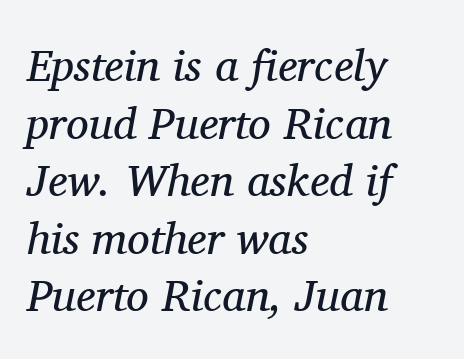
{"serif": "yes", "italic": "yes", "lean": "right", "slant_degrees": 11, "bold": "no", "weight": "regular", "width": "normal", "stroke_contrast": "medium", "x_height": "medium", "monospaced": "no", "underline": "no", "align": "left", "line_spacing": "normal", "line_spacing_ratio": 1.28, "letter_spacing": "normal", "letter_spacing_em": 0.0, "glyph_px": 45}
